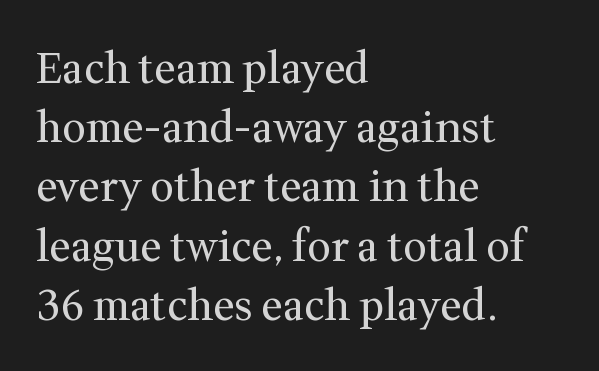
{"serif": "yes", "italic": "no", "bold": "no", "weight": "regular", "width": "normal", "stroke_contrast": "medium", "x_height": "medium", "monospaced": "no", "underline": "no", "align": "left", "line_spacing": "normal", "line_spacing_ratio": 1.41, "letter_spacing": "normal", "letter_spacing_em": 0.0, "glyph_px": 42}
